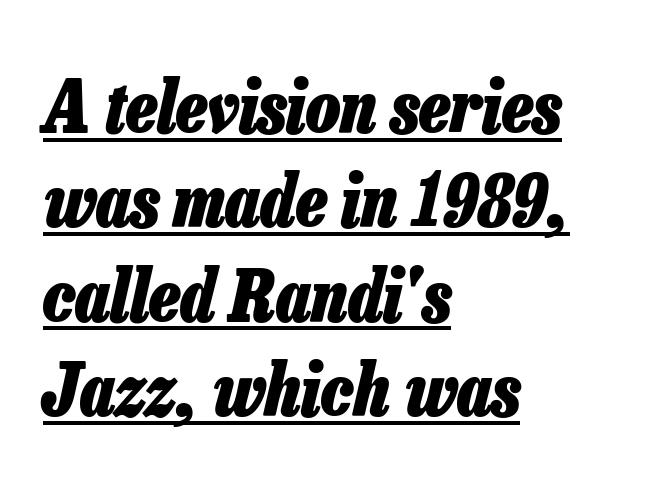
The paragraph has a hard left edge and a soft right edge. This block has exactly the height ordinary leading produces. What decoration does the sample have? An underline. Set as a true bold cut, around the 700 mark.
